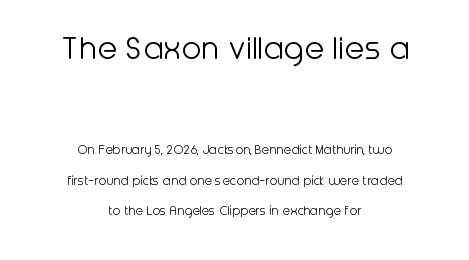
{"serif": "no", "italic": "no", "bold": "no", "weight": "light", "width": "normal", "stroke_contrast": "low", "x_height": "medium", "monospaced": "no", "underline": "no", "align": "center", "line_spacing": "loose", "line_spacing_ratio": 2.18, "letter_spacing": "normal", "letter_spacing_em": 0.0, "larger_block": "first", "size_ratio": 2.57, "glyph_px": 36}
